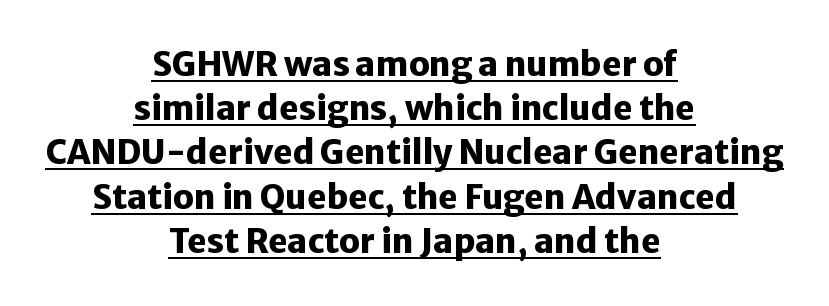
The letters carry no serifs — their stems end cleanly without finishing strokes. The rag falls on both sides of this text block equally. These lines were composed using upright roman letters. Notice how a bar underscores the lettering throughout.
